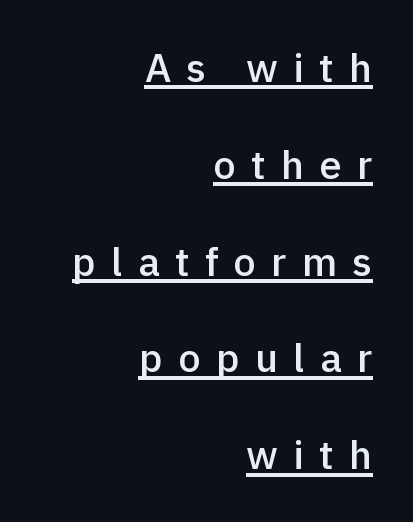
Q: Is the text bold? A: Semi-bold.
Q: Is the text italic (slanted)? A: No, it is upright.
Q: Is the typeface a serif or a sans-serif typeface? A: Sans-serif.
Q: Is the text underlined? A: Yes.
Q: How is the paragraph aligned? A: Right-aligned.
Q: Is the spacing between letters normal or unusually wide? A: Unusually wide.
Q: Is the spacing between lines tight, normal or loose? A: Loose.
Q: Width (condensed, normal, or wide)? A: Normal.
Q: x-height? A: Medium.
Q: Monospaced? A: No.
